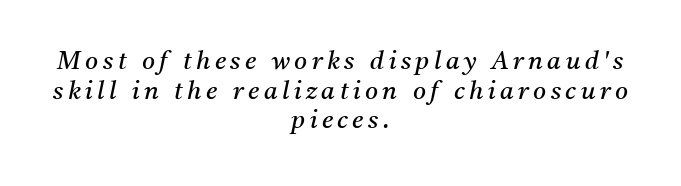
Q: Is the text bold? A: No.
Q: Is the text italic (slanted)? A: Yes, it leans right by about 11 degrees.
Q: Is the text underlined? A: No.
Q: How is the paragraph aligned? A: Centered.
